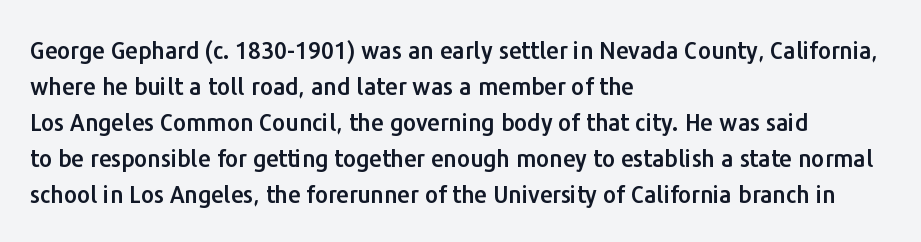
{"italic": "no", "underline": "no", "align": "left", "line_spacing": "normal", "line_spacing_ratio": 1.57, "letter_spacing": "normal", "letter_spacing_em": 0.0, "glyph_px": 23}
